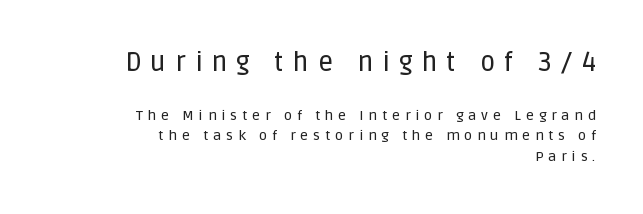
The image shows 26 px text type, upright; set right-aligned, normal line spacing (1.49x), unusually wide letter spacing (+0.35 em), not underlined; the first (top) block is 1.86x larger.
